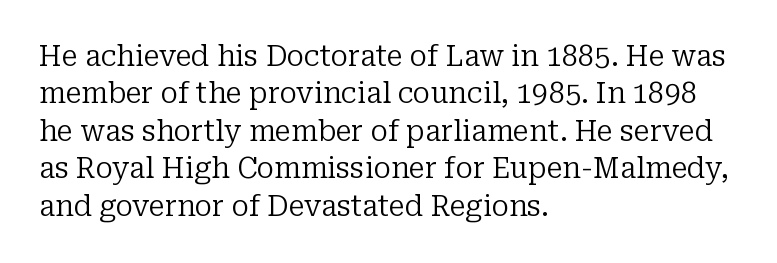
The image shows 29 px regular-weight serif type, upright; set left-aligned, normal line spacing (1.29x), normal letter spacing, not underlined; low stroke contrast and a medium x-height.
